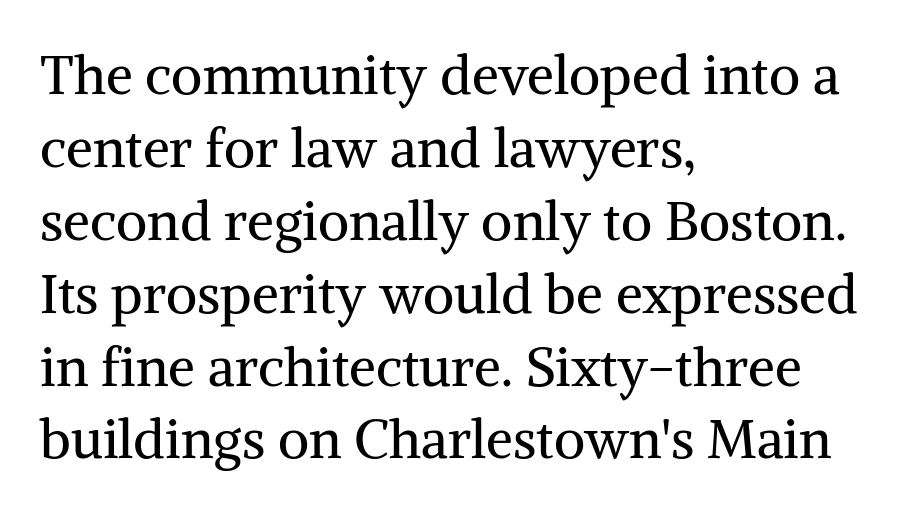
The image shows 54 px regular-weight serif type, upright; set left-aligned, normal line spacing (1.35x), normal letter spacing, not underlined; medium stroke contrast and a medium x-height.
